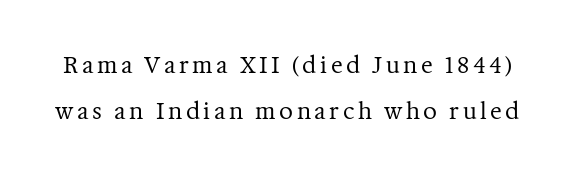
Q: Is the text bold? A: No.
Q: Is the text italic (slanted)? A: No, it is upright.
Q: Is the text underlined? A: No.
Q: Is the spacing between lines tight, normal or loose? A: Loose.
